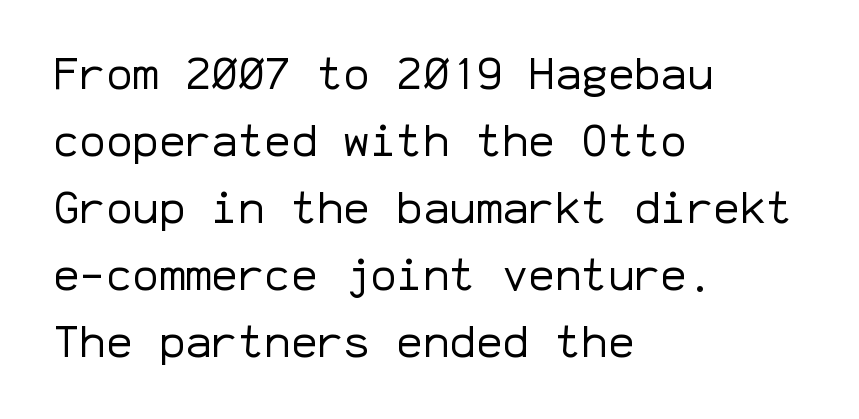
The image shows 44 px regular-weight sans-serif type, upright, monospaced; set left-aligned, normal line spacing (1.52x), normal letter spacing, not underlined; low stroke contrast and a medium x-height.
